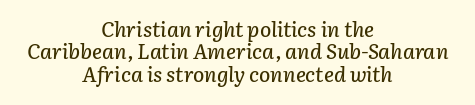
{"italic": "yes", "lean": "right", "slant_degrees": 3, "underline": "no", "align": "center", "line_spacing": "tight", "line_spacing_ratio": 1.06, "letter_spacing": "normal", "letter_spacing_em": 0.0, "glyph_px": 21}
